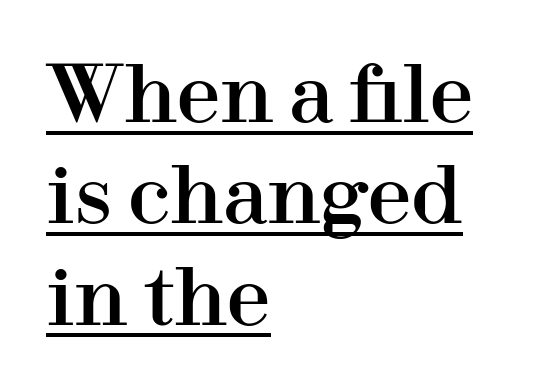
Q: Is the text italic (slanted)? A: No, it is upright.
Q: Is the typeface a serif or a sans-serif typeface? A: Serif.
Q: Is the text underlined? A: Yes.
Q: How is the paragraph aligned? A: Left-aligned.
Q: Is the spacing between letters normal or unusually wide? A: Normal.
Q: Is the spacing between lines tight, normal or loose? A: Normal.
Q: Width (condensed, normal, or wide)? A: Normal.
Q: Stroke contrast? A: High.
Q: x-height? A: Medium.
Q: Monospaced? A: No.
